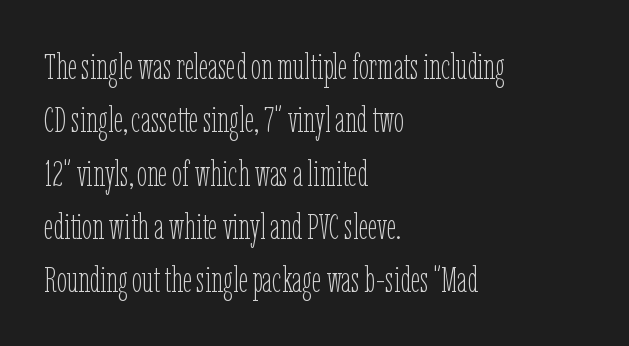
{"italic": "no", "bold": "no", "weight": "thin", "width": "condensed", "stroke_contrast": "low", "x_height": "medium", "monospaced": "no", "underline": "no", "align": "left", "line_spacing": "normal", "line_spacing_ratio": 1.48, "letter_spacing": "normal", "letter_spacing_em": 0.0, "glyph_px": 36}
